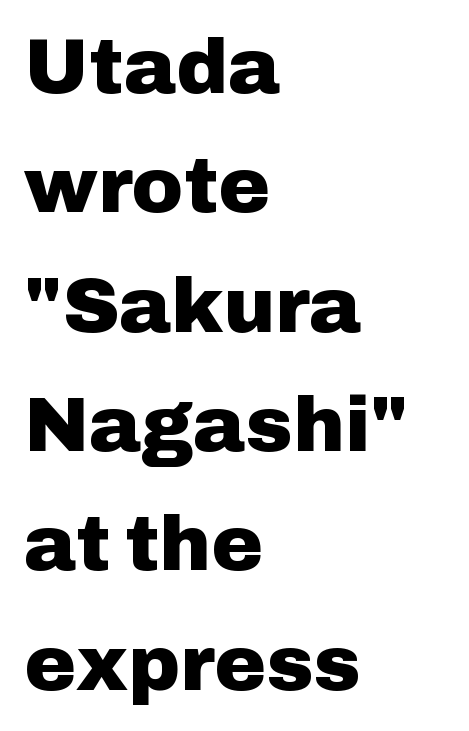
Q: Is the text bold? A: Yes.
Q: Is the text italic (slanted)? A: No, it is upright.
Q: Is the typeface a serif or a sans-serif typeface? A: Sans-serif.
Q: Is the text underlined? A: No.
Q: How is the paragraph aligned? A: Left-aligned.
Q: Is the spacing between letters normal or unusually wide? A: Normal.
Q: Is the spacing between lines tight, normal or loose? A: Normal.
Q: Width (condensed, normal, or wide)? A: Normal.
Q: Stroke contrast? A: Low.
Q: x-height? A: Medium.
Q: Monospaced? A: No.
